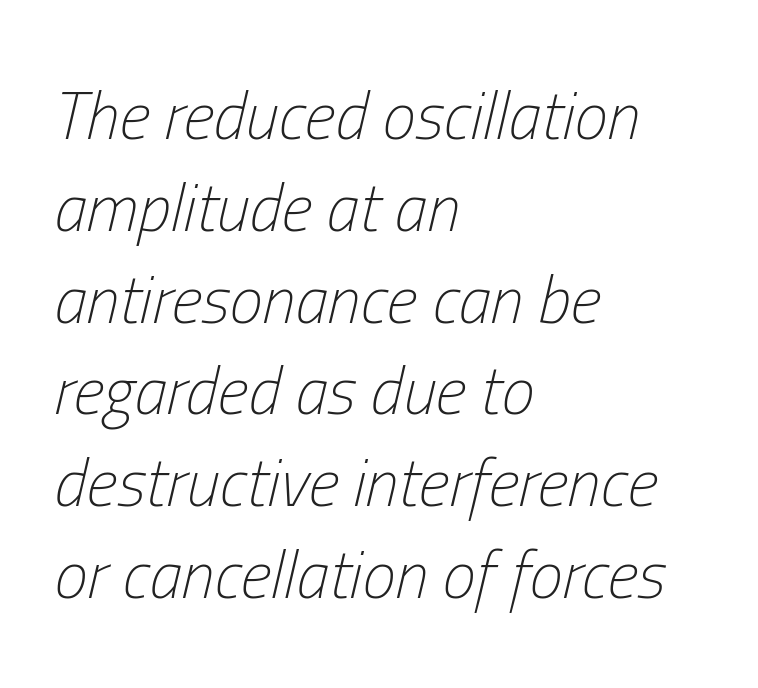
The image shows 67 px light, condensed type, italic (leaning right); set left-aligned, normal line spacing (1.37x), normal letter spacing, not underlined; low stroke contrast and a medium x-height.
